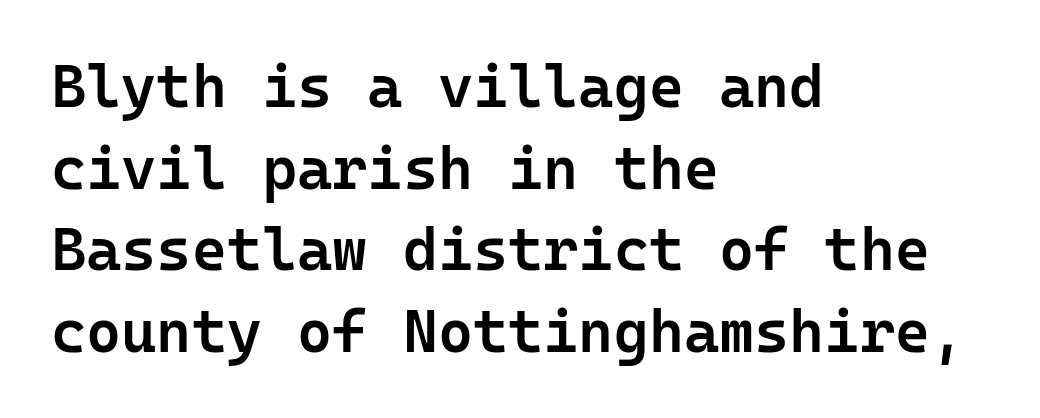
Q: Is the text bold? A: Semi-bold.
Q: Is the text italic (slanted)? A: No, it is upright.
Q: Is the typeface a serif or a sans-serif typeface? A: Sans-serif.
Q: Is the text underlined? A: No.
Q: How is the paragraph aligned? A: Left-aligned.
Q: Is the spacing between letters normal or unusually wide? A: Normal.
Q: Is the spacing between lines tight, normal or loose? A: Normal.
Q: Width (condensed, normal, or wide)? A: Normal.
Q: Stroke contrast? A: Low.
Q: x-height? A: Medium.
Q: Monospaced? A: Yes.
